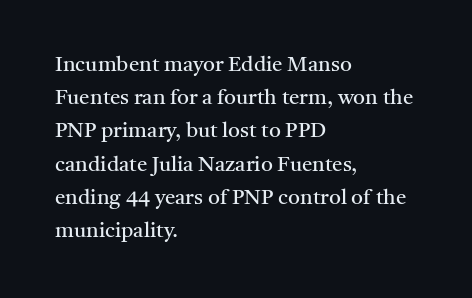
The face looks like a standard text weight, possibly lighter. Short and long lines alike share a common starting point at left. Vertically, the passage feels balanced, rows spaced as you'd expect. A bare baseline throughout the passage. Here the glyphs are tracked normally, forming tight word shapes.
